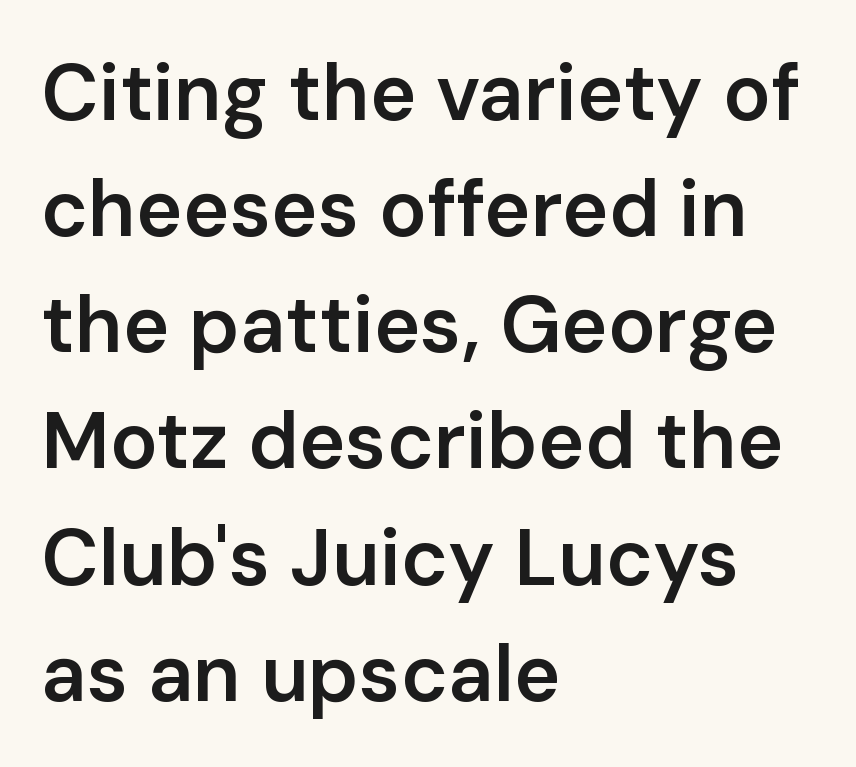
{"serif": "no", "italic": "no", "bold": "semi", "weight": "semibold", "width": "normal", "stroke_contrast": "low", "x_height": "medium", "monospaced": "no", "underline": "no", "align": "left", "line_spacing": "normal", "line_spacing_ratio": 1.47, "letter_spacing": "normal", "letter_spacing_em": 0.0, "glyph_px": 79}
